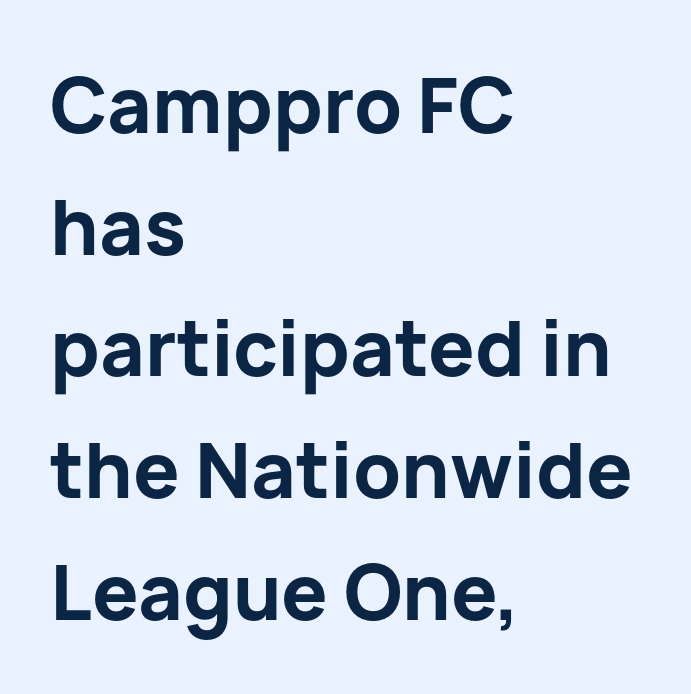
Quick note: not italic, upright. Summary of weight: heavy, a full bold. Leading: standard. This rendering uses left alignment, leaving the right contour irregular. A typesetter would call this proportional, since set widths differ per character.
